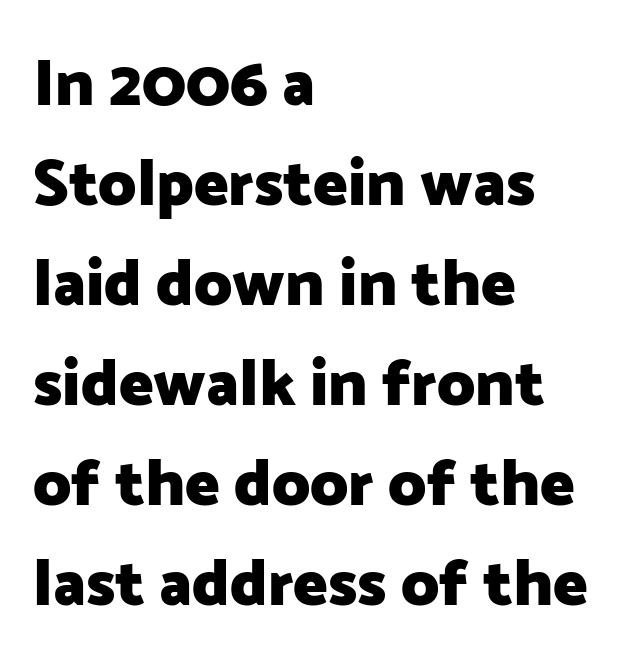
Q: Is the text bold? A: Yes.
Q: Is the text italic (slanted)? A: No, it is upright.
Q: Is the typeface a serif or a sans-serif typeface? A: Sans-serif.
Q: Is the text underlined? A: No.
Q: How is the paragraph aligned? A: Left-aligned.
Q: Is the spacing between letters normal or unusually wide? A: Normal.
Q: Is the spacing between lines tight, normal or loose? A: Normal.
Q: Width (condensed, normal, or wide)? A: Normal.
Q: Stroke contrast? A: Low.
Q: x-height? A: Medium.
Q: Monospaced? A: No.
